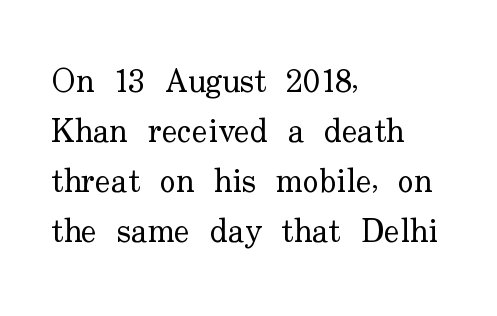
Q: Is the text bold? A: No.
Q: Is the text italic (slanted)? A: No, it is upright.
Q: Is the typeface a serif or a sans-serif typeface? A: Serif.
Q: Is the text underlined? A: No.
Q: How is the paragraph aligned? A: Left-aligned.
Q: Is the spacing between letters normal or unusually wide? A: Normal.
Q: Is the spacing between lines tight, normal or loose? A: Normal.
Q: Width (condensed, normal, or wide)? A: Normal.
Q: Stroke contrast? A: Low.
Q: x-height? A: Small.
Q: Monospaced? A: No.
